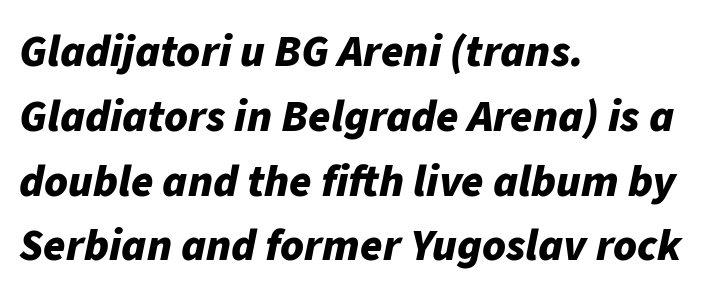
The image shows 45 px bold type, italic (leaning right); set left-aligned, normal line spacing (1.44x), normal letter spacing, not underlined; low stroke contrast and a medium x-height.
